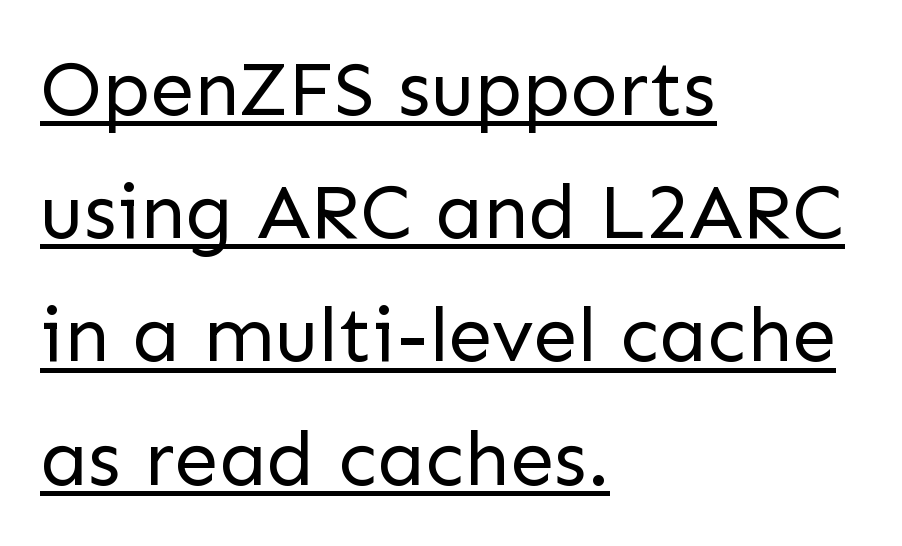
{"serif": "no", "italic": "no", "bold": "no", "weight": "regular", "width": "normal", "stroke_contrast": "low", "x_height": "medium", "monospaced": "no", "underline": "yes", "align": "left", "line_spacing": "normal", "line_spacing_ratio": 1.56, "letter_spacing": "normal", "letter_spacing_em": 0.0, "glyph_px": 79}
